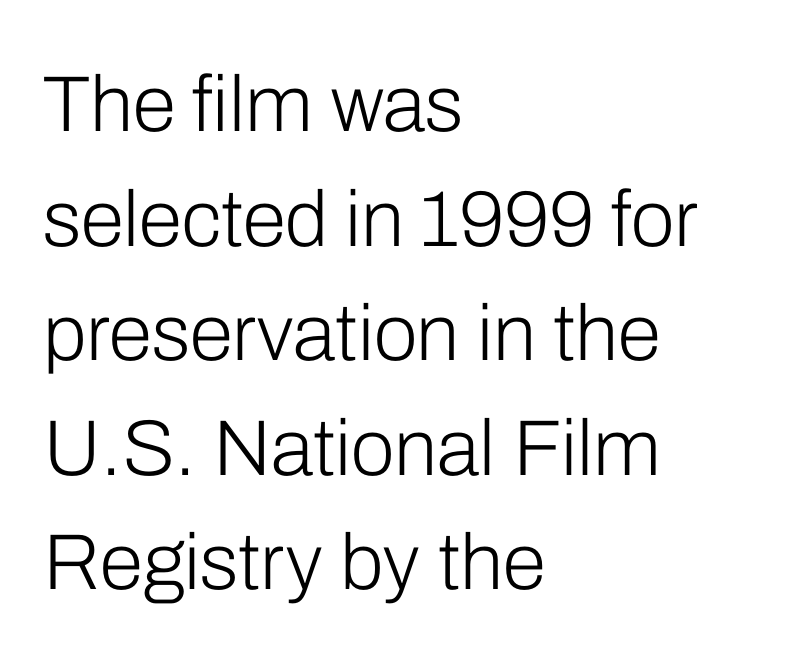
The image shows 79 px light sans-serif type, upright; set left-aligned, normal line spacing (1.45x), normal letter spacing, not underlined; low stroke contrast and a medium x-height.
